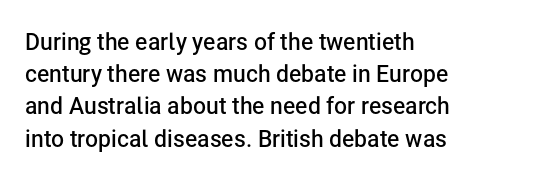
The foot of each line stays bare and open. Evenly set lines give the paragraph a standard silhouette. Left-aligned paragraph, ragged on the right. Does the lettering tilt? It doesn't — this is upright. The line texture is even and compact thanks to regular tracking.
